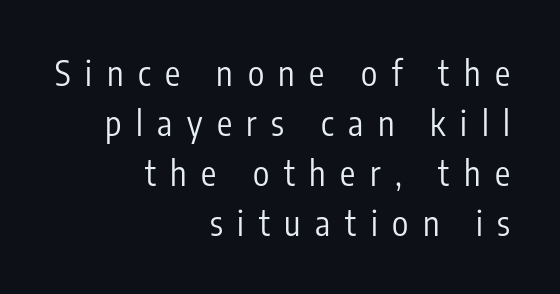
Posture: vertical. Just letters on the line, the space beneath them empty. All the whitespace from short lines collects on the left. Font category for this specimen: sans-serif. This sample uses expanded letter spacing, leaving extra air between glyphs.
